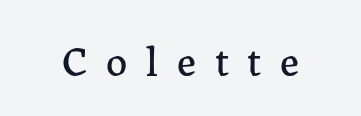
The image shows 42 px serif type, upright; set unusually wide letter spacing (+0.44 em), not underlined; low stroke contrast and a medium x-height.
